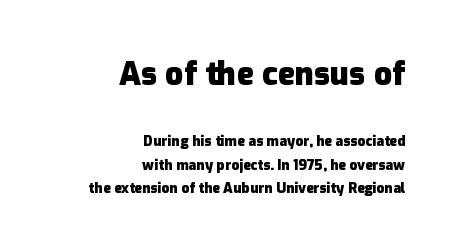
The area under the type is left untouched. Layout note: lines flush right. Look at the stroke-to-counter ratio: heavy, a bold. Every stem runs plumb, perpendicular to the baseline. Standard letterfit; no display-style spreading of the glyphs. These lines are composed in type without serifs.
